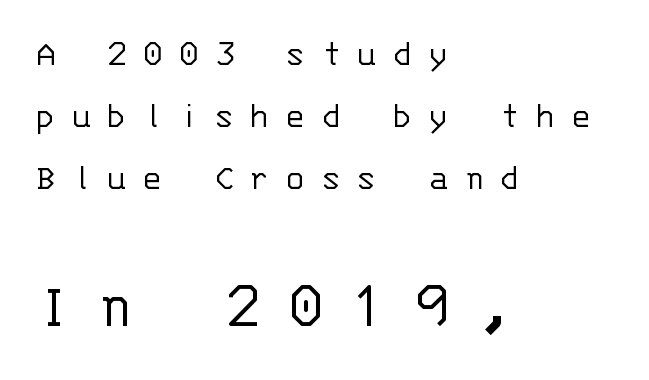
Heaviness? Minimal to ordinary, like unemphasized prose. These lines are rendered in a fixed-pitch font. Vertical spacing — default. This is the regular roman posture of the typeface.
